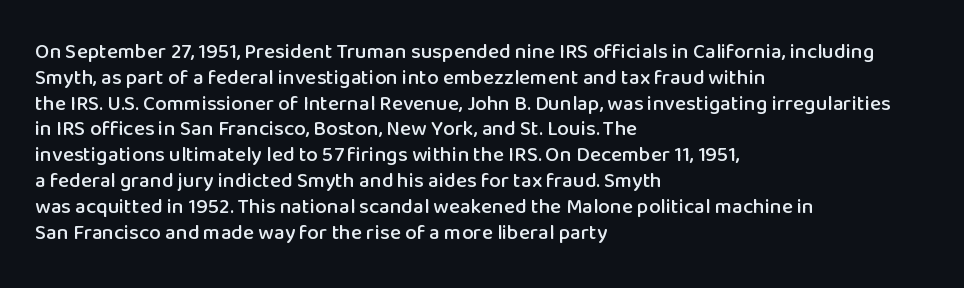
{"italic": "no", "underline": "no", "align": "left", "line_spacing_ratio": 1.23, "letter_spacing": "normal", "letter_spacing_em": 0.0, "glyph_px": 21}
